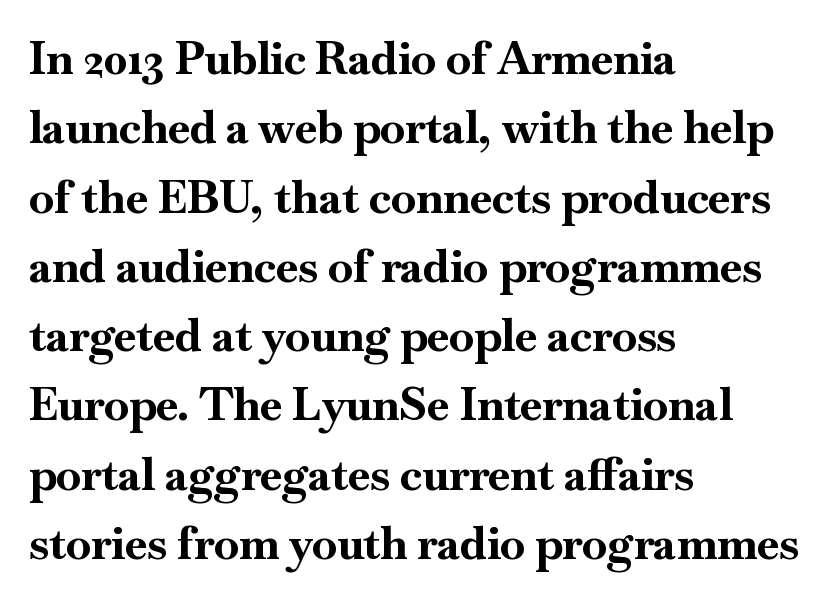
The image shows 45 px bold serif type, upright; set left-aligned, normal line spacing (1.54x), normal letter spacing, not underlined; high stroke contrast and a small x-height.
